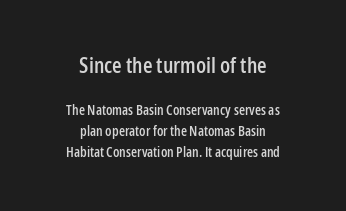
The image shows 22 px text type, upright; set centered, normal line spacing (1.5x), normal letter spacing, not underlined; the first (top) block is 1.57x larger.
